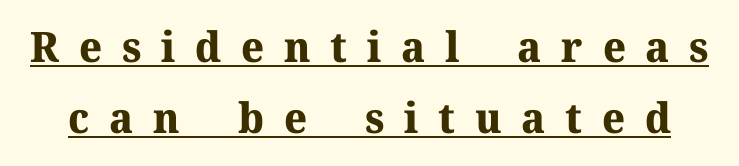
The image shows 42 px bold serif type, upright; set normal line spacing (1.69x), unusually wide letter spacing (+0.47 em), underlined; medium stroke contrast and a medium x-height.
